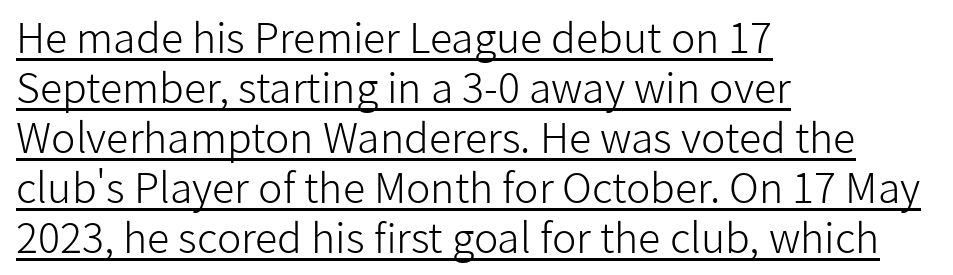
Stem width sits at or under what a default text font uses. Layout note: lines flush left. The typeface chosen for these lines omits serifs. Think of a printed novel: that variable character pitch is what you see here. Beneath each row of characters lies a ruled line.
